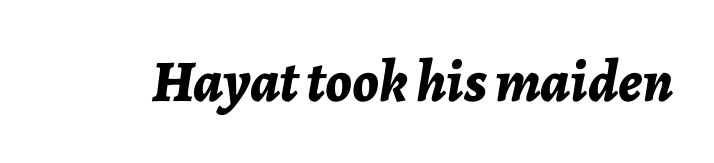
The image shows 59 px bold type, italic (leaning right); set normal letter spacing, not underlined; low stroke contrast and a medium x-height.
